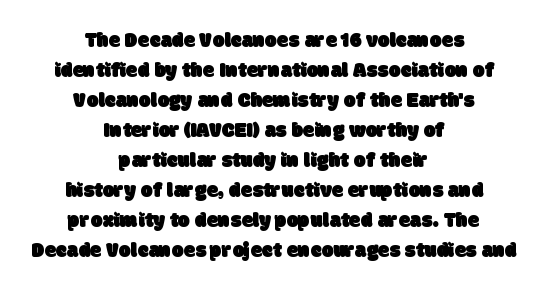
{"underline": "no", "align": "center", "line_spacing": "normal", "line_spacing_ratio": 1.43, "letter_spacing": "normal", "letter_spacing_em": 0.0, "glyph_px": 21}
